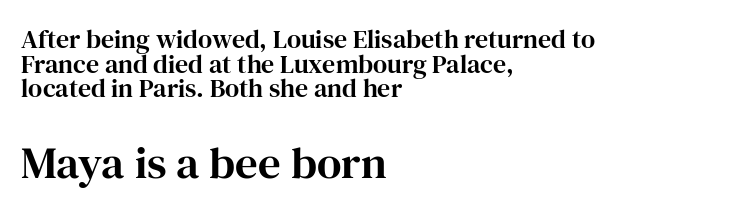
Q: Is the text italic (slanted)? A: No, it is upright.
Q: Is the typeface a serif or a sans-serif typeface? A: Serif.
Q: Is the text underlined? A: No.
Q: How is the paragraph aligned? A: Left-aligned.
Q: Is the spacing between letters normal or unusually wide? A: Normal.
Q: Is the spacing between lines tight, normal or loose? A: Tight.
Q: Which block of text is set in a larger size, the first (top) or the second (bottom)? A: The second (bottom) one.
Q: Width (condensed, normal, or wide)? A: Normal.
Q: Stroke contrast? A: High.
Q: x-height? A: Medium.
Q: Monospaced? A: No.
